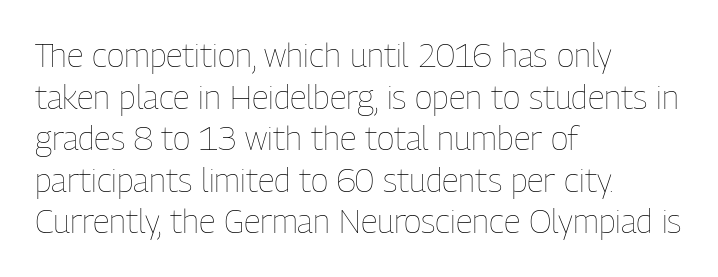
{"italic": "no", "bold": "no", "weight": "thin", "width": "condensed", "stroke_contrast": "low", "x_height": "medium", "monospaced": "no", "underline": "no", "align": "left", "line_spacing": "normal", "line_spacing_ratio": 1.26, "letter_spacing": "normal", "letter_spacing_em": 0.0, "glyph_px": 33}
